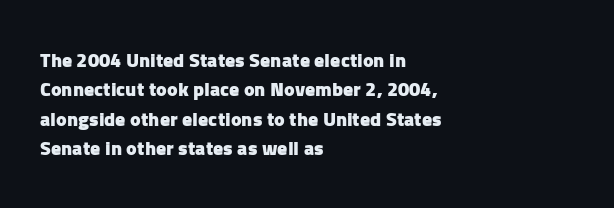
Q: Is the text bold? A: Yes.
Q: Is the text italic (slanted)? A: No, it is upright.
Q: Is the text underlined? A: No.
Q: How is the paragraph aligned? A: Left-aligned.
Q: Is the spacing between letters normal or unusually wide? A: Normal.
Q: Is the spacing between lines tight, normal or loose? A: Normal.
